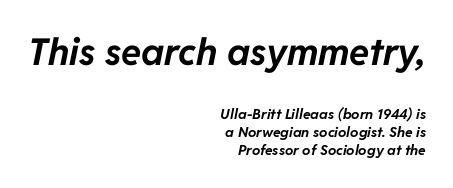
{"italic": "yes", "lean": "right", "slant_degrees": 11, "bold": "yes", "weight": "bold", "width": "normal", "stroke_contrast": "low", "x_height": "medium", "monospaced": "no", "underline": "no", "align": "right", "line_spacing": "normal", "line_spacing_ratio": 1.29, "letter_spacing": "normal", "letter_spacing_em": 0.0, "larger_block": "first", "size_ratio": 2.64, "glyph_px": 37}
